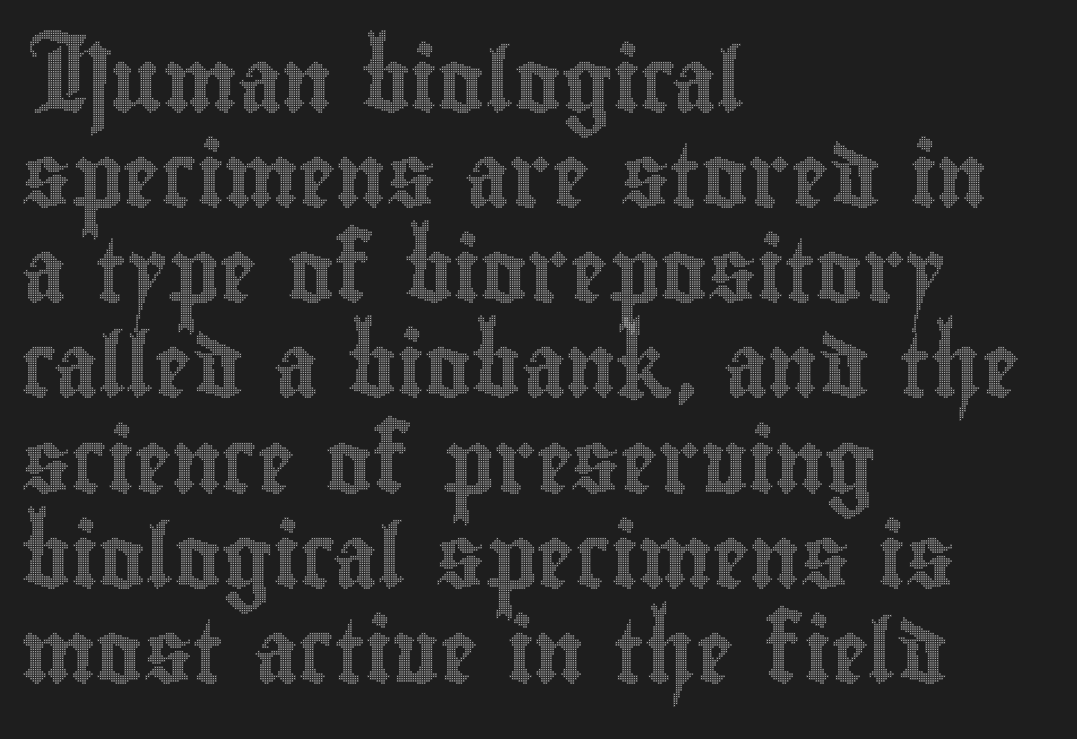
{"italic": "no", "width": "condensed", "x_height": "small", "monospaced": "no", "underline": "no", "align": "left", "line_spacing": "normal", "line_spacing_ratio": 1.51, "letter_spacing": "normal", "letter_spacing_em": 0.0, "glyph_px": 63}
